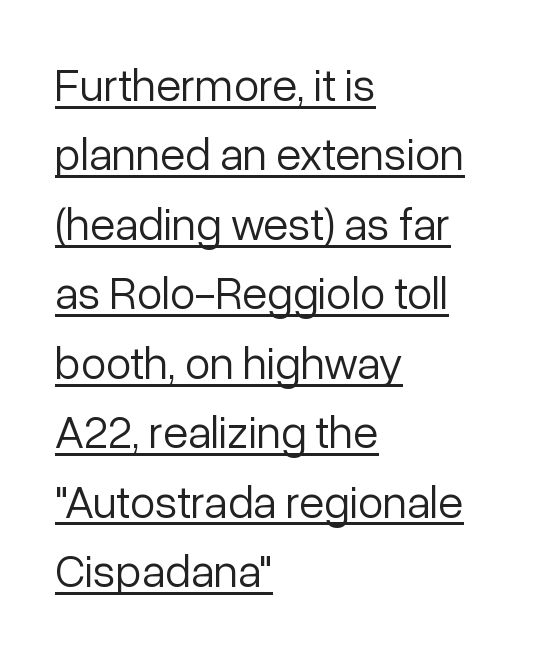
The image shows 46 px light sans-serif type, upright; set left-aligned, normal line spacing (1.51x), normal letter spacing, underlined; low stroke contrast and a medium x-height.
